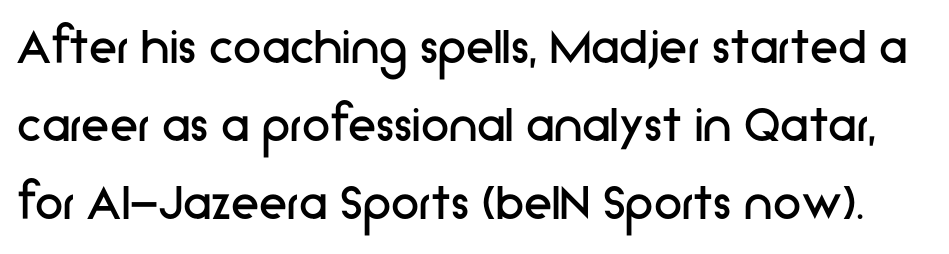
{"serif": "no", "italic": "no", "bold": "no", "weight": "regular", "width": "normal", "stroke_contrast": "low", "x_height": "medium", "monospaced": "no", "underline": "no", "line_spacing": "normal", "line_spacing_ratio": 1.37, "letter_spacing": "normal", "letter_spacing_em": 0.0, "glyph_px": 57}
